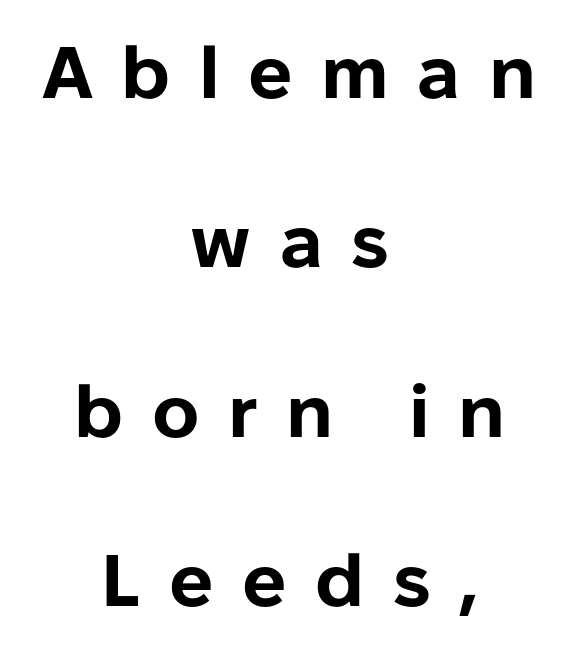
{"serif": "no", "italic": "no", "bold": "yes", "weight": "bold", "width": "normal", "stroke_contrast": "low", "x_height": "medium", "monospaced": "no", "underline": "no", "align": "center", "line_spacing": "loose", "line_spacing_ratio": 2.32, "letter_spacing": "wide", "letter_spacing_em": 0.39, "glyph_px": 73}
